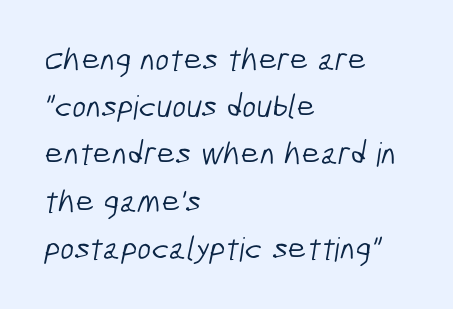
Descender tails drop into unmarked territory. Each line starts at the same left margin while the right side varies. The weight tops out at a normal text grade. The leading is moderate, giving the passage an even texture. No extra tracking has been applied to these lines. Think of a printed novel: that variable character pitch is what you see here.
